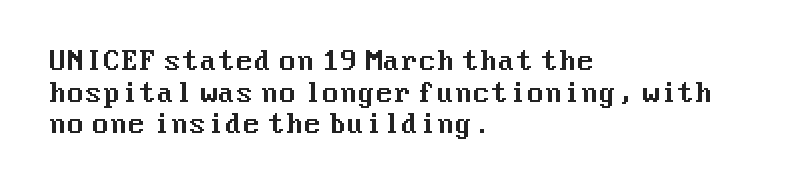
The image shows 26 px text type, upright; set left-aligned, line spacing 1.22x, normal letter spacing, not underlined.
